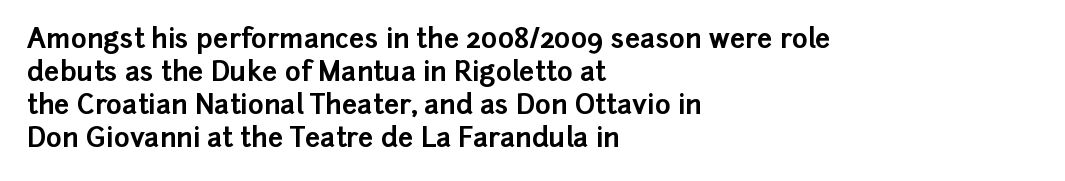
Words float on clear page, feet unadorned. Does the lettering tilt? It doesn't — this is upright. Visually the block forms a straight wall on the left and a jagged coastline on the right. These words are printed bold, with thick strokes throughout. Characters follow at the spacing the type designer built in.
